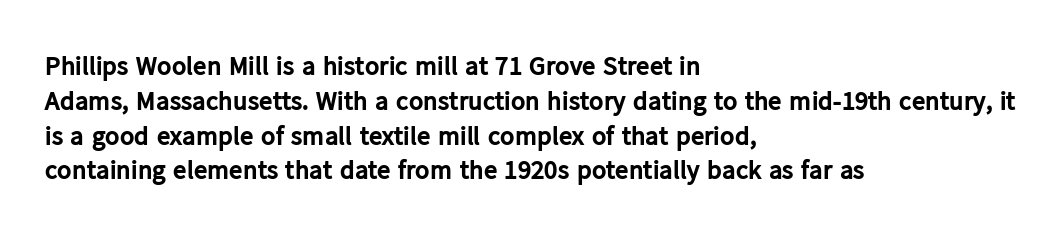
{"italic": "no", "bold": "yes", "underline": "no", "align": "left", "line_spacing": "normal", "line_spacing_ratio": 1.29, "letter_spacing": "normal", "letter_spacing_em": 0.0, "glyph_px": 27}
